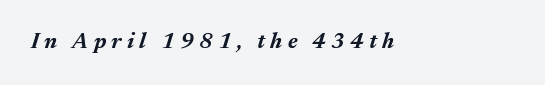
Q: Is the text bold? A: Yes.
Q: Is the text italic (slanted)? A: Yes, it leans right by about 17 degrees.
Q: Is the text underlined? A: No.
Q: Is the spacing between letters normal or unusually wide? A: Unusually wide.
